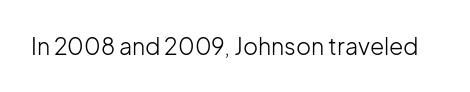
The type is set solid horizontally, with unmodified tracking. Words float on clear page, feet unadorned. A quiet, ordinary-to-light weight characterises the typeface. The type sits square on the baseline with zero lean.
